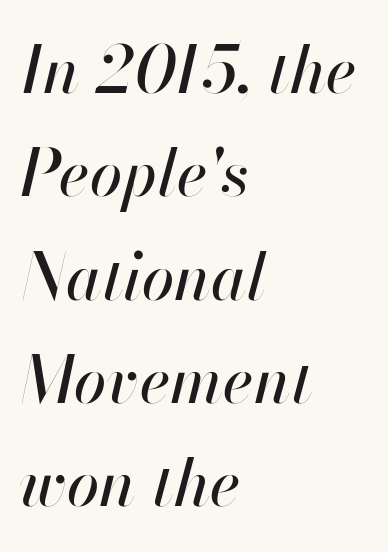
Typeset ragged right — the left edge is the straight one. The letters sit at their default tracking, neither squeezed nor spread. The text carries the slant typical of an italic or oblique font. A normal amount of white space separates one row of letters from the next. Unmarked baselines from the first word to the last. The letters advance in unequal steps, a hallmark of proportional type.
